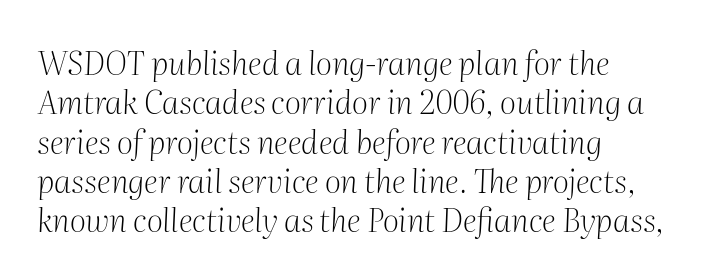
The image shows 32 px light serif type, italic (leaning right); set left-aligned, line spacing 1.23x, normal letter spacing, not underlined; medium stroke contrast and a medium x-height.
